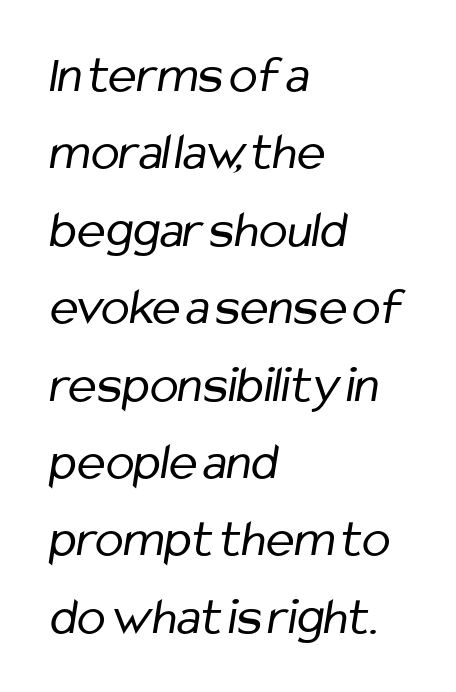
Q: Is the text bold? A: No.
Q: Is the typeface a serif or a sans-serif typeface? A: Sans-serif.
Q: Is the text underlined? A: No.
Q: How is the paragraph aligned? A: Left-aligned.
Q: Is the spacing between letters normal or unusually wide? A: Normal.
Q: Is the spacing between lines tight, normal or loose? A: Normal.
Q: Width (condensed, normal, or wide)? A: Condensed.
Q: Stroke contrast? A: Low.
Q: x-height? A: Medium.
Q: Monospaced? A: No.
